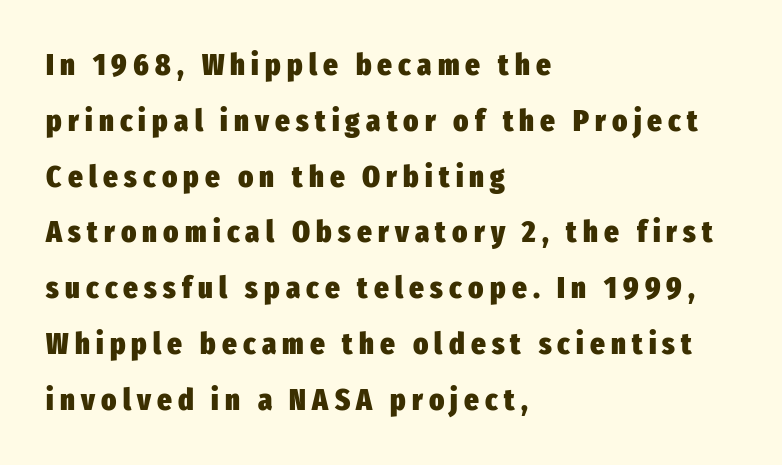
The lettering holds an erect, upright posture throughout. Students, this is bold: see how much ink each stroke carries. Descenders hang freely into open space. Note the varied advance widths — an 'i' is clearly narrower than an 'm'. Notice how the passage keeps a crisp vertical edge on the left only. Look at the bottom of the vertical strokes: they stop flat, with no serifs.
